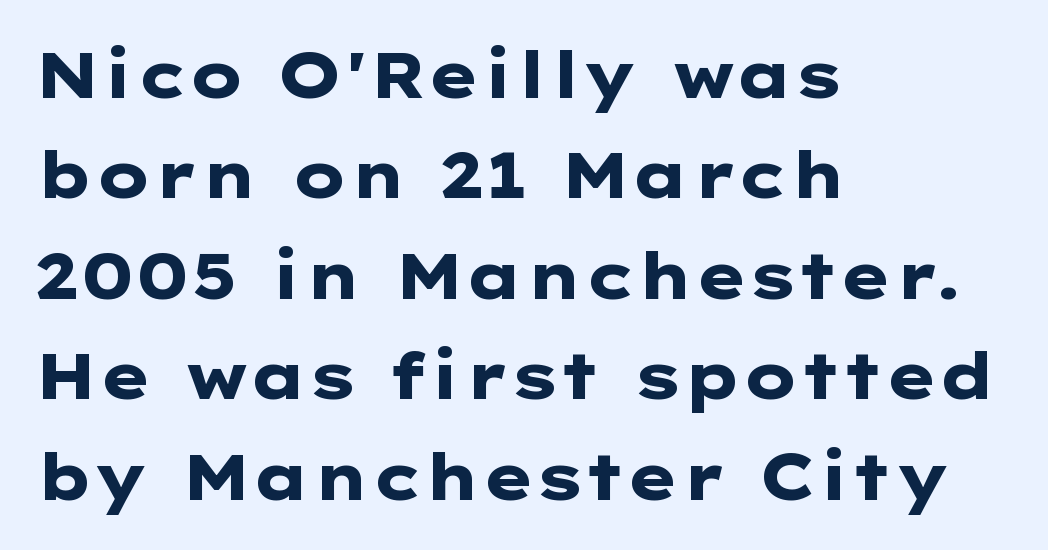
Q: Is the text bold? A: Yes.
Q: Is the text italic (slanted)? A: No, it is upright.
Q: Is the typeface a serif or a sans-serif typeface? A: Sans-serif.
Q: Is the text underlined? A: No.
Q: How is the paragraph aligned? A: Left-aligned.
Q: Is the spacing between letters normal or unusually wide? A: Normal.
Q: Is the spacing between lines tight, normal or loose? A: Normal.
Q: Width (condensed, normal, or wide)? A: Wide.
Q: Stroke contrast? A: Low.
Q: x-height? A: Medium.
